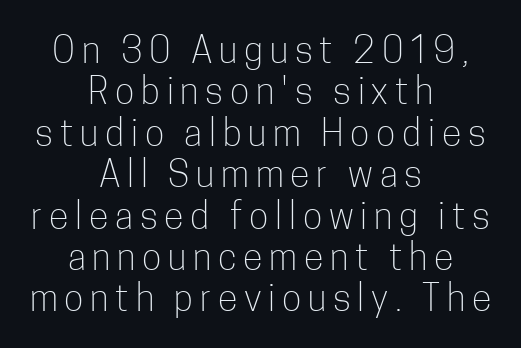
Check the space under the baseline: it is left empty. Does the type have serifs? No, each stem ends abruptly. The lettering stays uniformly vertical, giving the passage a roman look. Here the designer chose a conventional face with non-uniform glyph widths.
